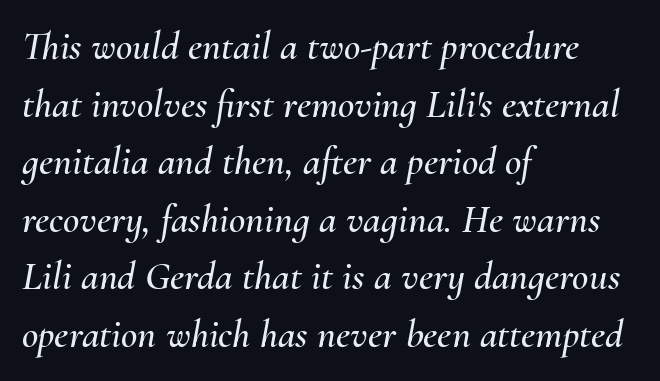
The image shows 40 px text type, italic (leaning right); set left-aligned, normal line spacing (1.44x), normal letter spacing, not underlined; medium stroke contrast and a small x-height.
